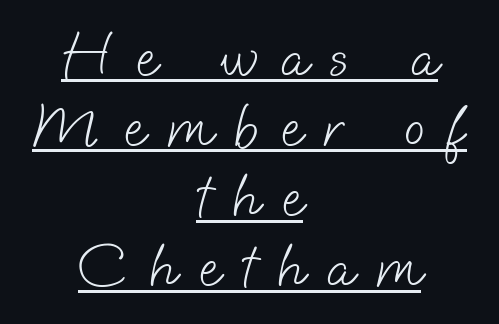
Q: Is the text bold? A: No.
Q: Is the typeface a serif or a sans-serif typeface? A: Sans-serif.
Q: Is the text underlined? A: Yes.
Q: How is the paragraph aligned? A: Centered.
Q: Is the spacing between letters normal or unusually wide? A: Unusually wide.
Q: Is the spacing between lines tight, normal or loose? A: Tight.
Q: Width (condensed, normal, or wide)? A: Normal.
Q: Stroke contrast? A: Low.
Q: x-height? A: Small.
Q: Monospaced? A: No.
